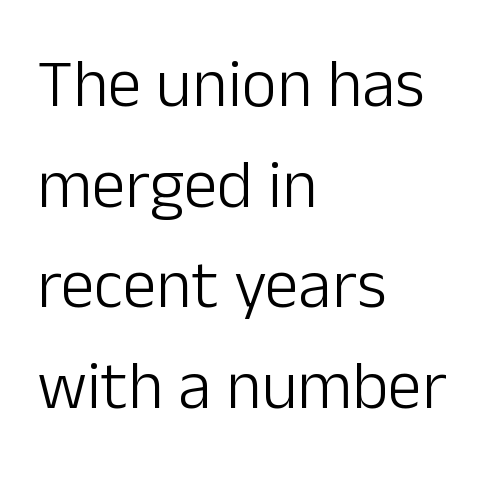
You could not count columns in this text — the font is proportionally spaced. A typesetter would call this zero additional tracking. Unlike italic type, these characters show no tilt at all. Each row of text sits above clean, open space. The passage shown is typeset with a sans-serif family.
